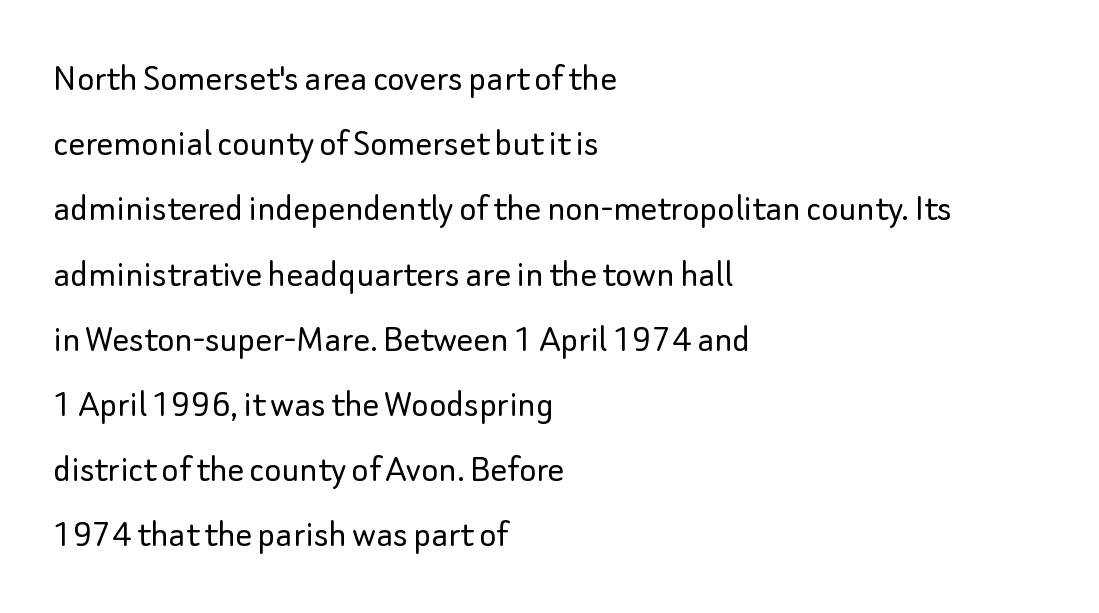
Q: Is the text bold? A: No.
Q: Is the text italic (slanted)? A: No, it is upright.
Q: Is the typeface a serif or a sans-serif typeface? A: Sans-serif.
Q: Is the text underlined? A: No.
Q: How is the paragraph aligned? A: Left-aligned.
Q: Is the spacing between letters normal or unusually wide? A: Normal.
Q: Is the spacing between lines tight, normal or loose? A: Normal.
Q: Width (condensed, normal, or wide)? A: Normal.
Q: Stroke contrast? A: Low.
Q: x-height? A: Small.
Q: Monospaced? A: No.
